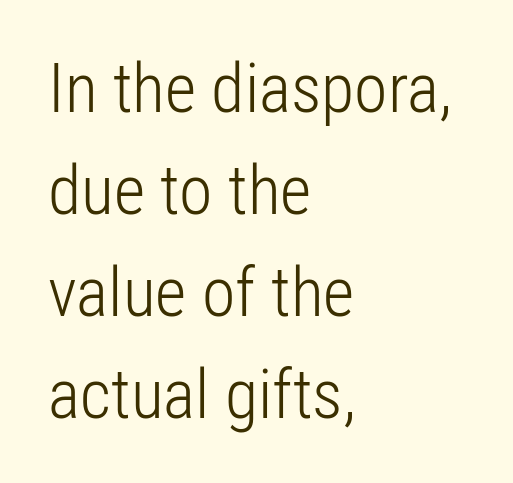
Is this a sans? Yes — the strokes have no serifs. Reading down the block, your eye returns to a fixed left position each line. Rendered with straight, roman letterforms. Clear beneath every line of the passage. Inter-character spacing is left at the font's built-in metrics. Think of a printed novel: that variable character pitch is what you see here.
